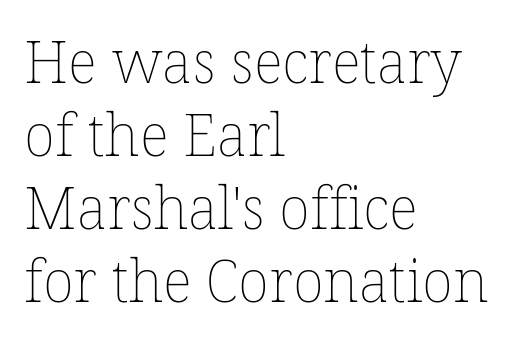
The image shows 58 px thin type, upright; set left-aligned, normal line spacing (1.26x), normal letter spacing, not underlined; low stroke contrast and a medium x-height.
